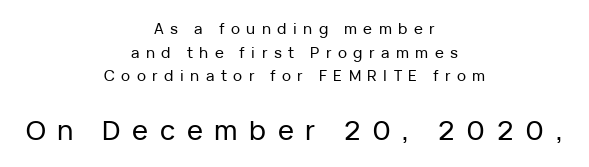
Q: Is the text italic (slanted)? A: No, it is upright.
Q: Is the text underlined? A: No.
Q: How is the paragraph aligned? A: Centered.
Q: Is the spacing between letters normal or unusually wide? A: Unusually wide.
Q: Is the spacing between lines tight, normal or loose? A: Normal.
Q: Which block of text is set in a larger size, the first (top) or the second (bottom)? A: The second (bottom) one.
